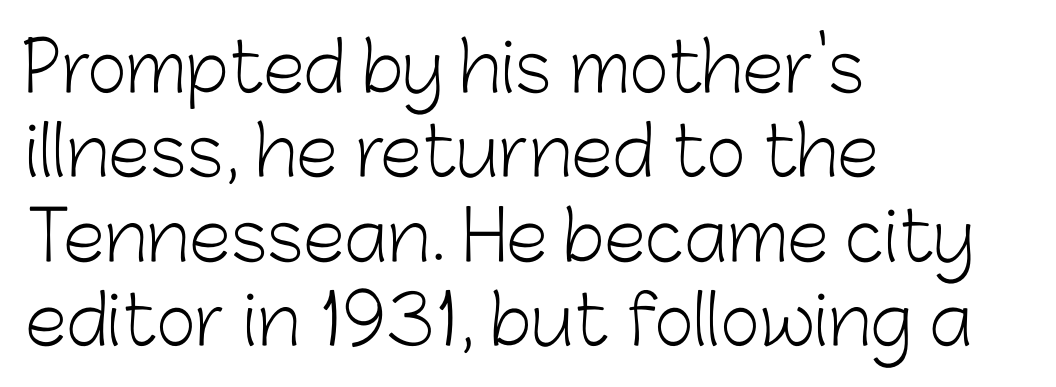
Q: Is the text bold? A: No.
Q: Is the text italic (slanted)? A: No, it is upright.
Q: Is the typeface a serif or a sans-serif typeface? A: Sans-serif.
Q: Is the text underlined? A: No.
Q: How is the paragraph aligned? A: Left-aligned.
Q: Is the spacing between letters normal or unusually wide? A: Normal.
Q: Width (condensed, normal, or wide)? A: Normal.
Q: Stroke contrast? A: Low.
Q: x-height? A: Medium.
Q: Monospaced? A: No.
